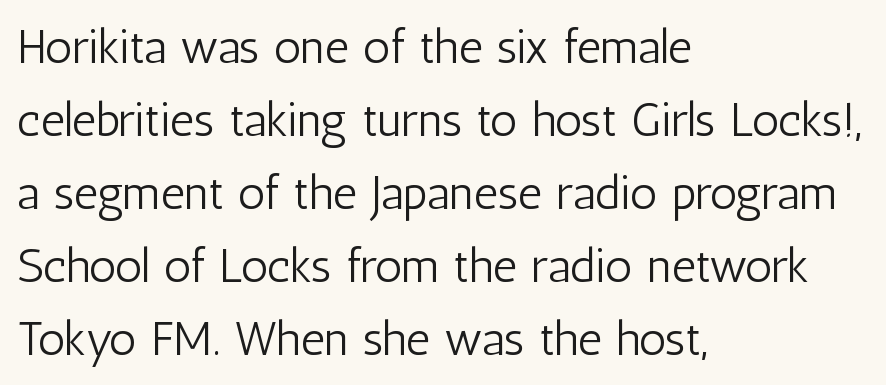
{"serif": "no", "italic": "no", "bold": "no", "weight": "light", "width": "condensed", "stroke_contrast": "low", "x_height": "medium", "monospaced": "no", "underline": "no", "align": "left", "line_spacing": "normal", "line_spacing_ratio": 1.52, "letter_spacing": "normal", "letter_spacing_em": 0.0, "glyph_px": 48}
